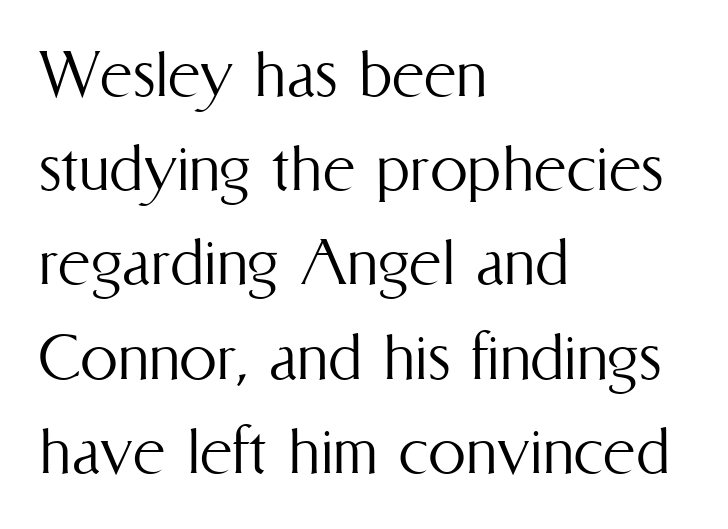
The image shows 76 px light, condensed type, upright; set left-aligned, line spacing 1.24x, normal letter spacing, not underlined; medium stroke contrast and a medium x-height.
